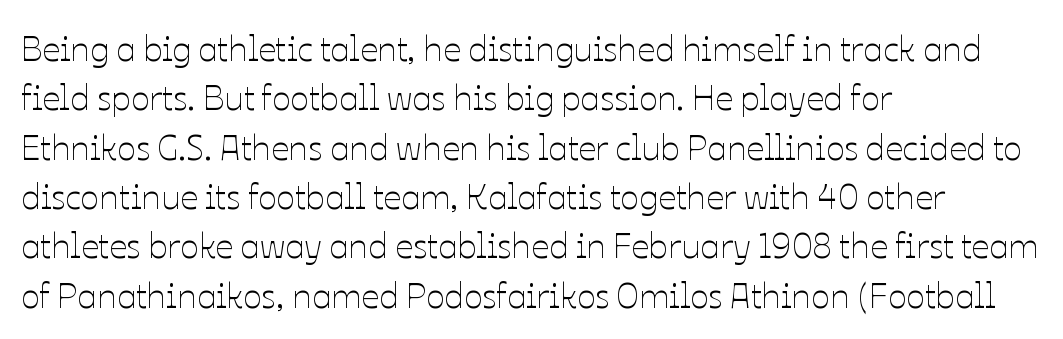
Q: Is the text bold? A: No.
Q: Is the text italic (slanted)? A: No, it is upright.
Q: Is the text underlined? A: No.
Q: How is the paragraph aligned? A: Left-aligned.
Q: Is the spacing between letters normal or unusually wide? A: Normal.
Q: Is the spacing between lines tight, normal or loose? A: Normal.
Q: Width (condensed, normal, or wide)? A: Normal.
Q: Stroke contrast? A: Low.
Q: x-height? A: Medium.
Q: Monospaced? A: No.
